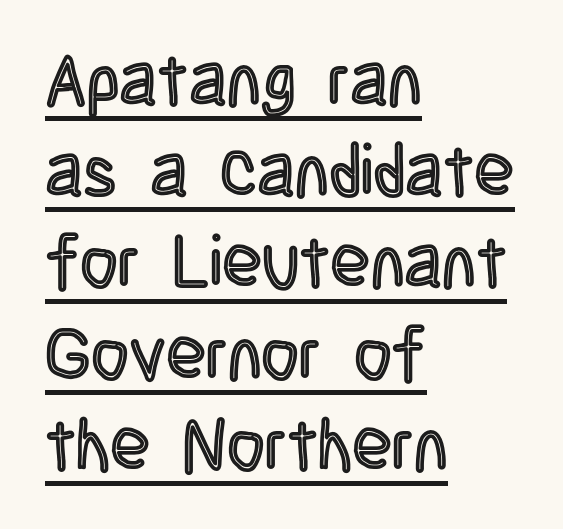
{"italic": "no", "width": "condensed", "x_height": "large", "monospaced": "no", "underline": "yes", "align": "left", "line_spacing": "normal", "line_spacing_ratio": 1.25, "letter_spacing": "normal", "letter_spacing_em": 0.0, "glyph_px": 73}
